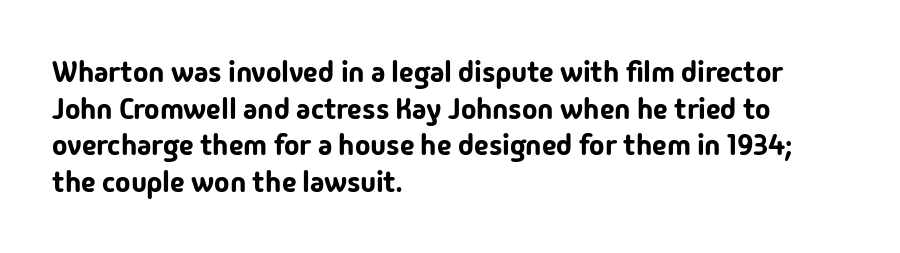
Q: Is the text italic (slanted)? A: No, it is upright.
Q: Is the typeface a serif or a sans-serif typeface? A: Sans-serif.
Q: Is the text underlined? A: No.
Q: How is the paragraph aligned? A: Left-aligned.
Q: Is the spacing between letters normal or unusually wide? A: Normal.
Q: Is the spacing between lines tight, normal or loose? A: Normal.
Q: Width (condensed, normal, or wide)? A: Normal.
Q: Stroke contrast? A: Low.
Q: x-height? A: Medium.
Q: Monospaced? A: No.
